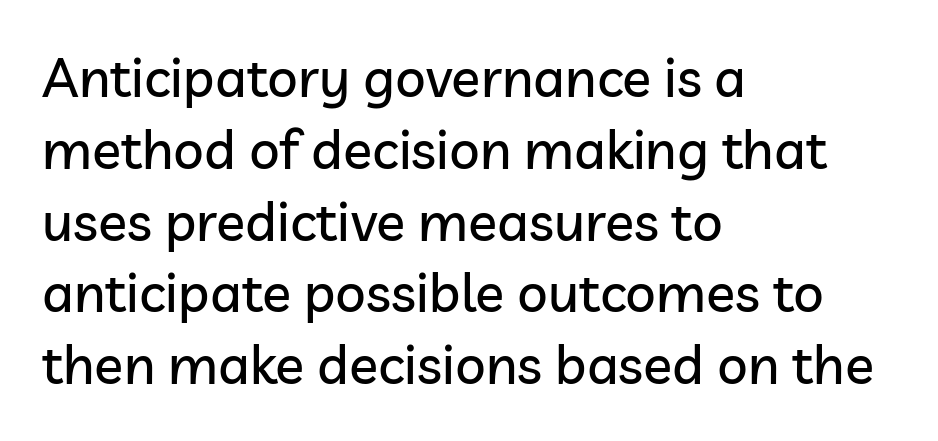
{"serif": "no", "italic": "no", "width": "normal", "stroke_contrast": "low", "x_height": "medium", "monospaced": "no", "underline": "no", "align": "left", "line_spacing": "normal", "line_spacing_ratio": 1.33, "letter_spacing": "normal", "letter_spacing_em": 0.0, "glyph_px": 54}
